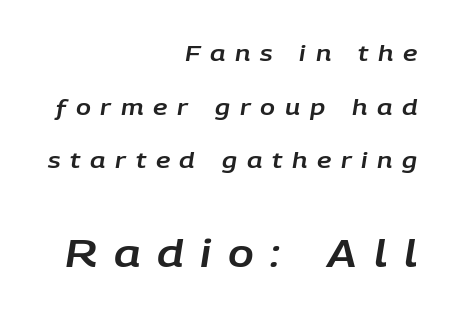
Q: Is the text italic (slanted)? A: Yes, it leans right by about 9 degrees.
Q: Is the text underlined? A: No.
Q: How is the paragraph aligned? A: Right-aligned.
Q: Is the spacing between letters normal or unusually wide? A: Unusually wide.
Q: Is the spacing between lines tight, normal or loose? A: Loose.
Q: Which block of text is set in a larger size, the first (top) or the second (bottom)? A: The second (bottom) one.
Q: Width (condensed, normal, or wide)? A: Normal.
Q: Stroke contrast? A: Low.
Q: x-height? A: Large.
Q: Monospaced? A: No.
